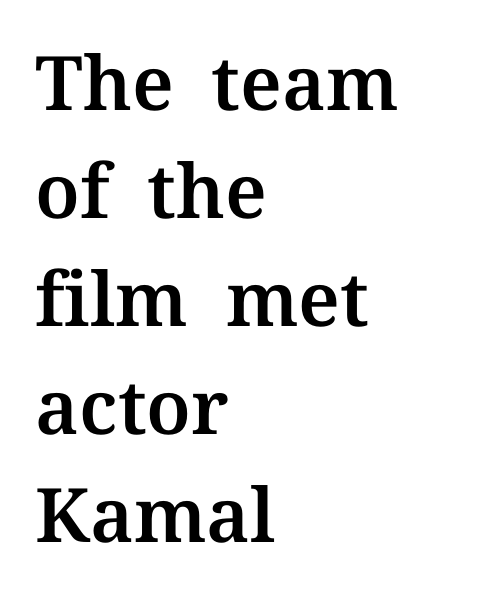
Q: Is the text italic (slanted)? A: No, it is upright.
Q: Is the typeface a serif or a sans-serif typeface? A: Serif.
Q: Is the text underlined? A: No.
Q: How is the paragraph aligned? A: Left-aligned.
Q: Is the spacing between letters normal or unusually wide? A: Normal.
Q: Is the spacing between lines tight, normal or loose? A: Normal.
Q: Width (condensed, normal, or wide)? A: Normal.
Q: Stroke contrast? A: Medium.
Q: x-height? A: Medium.
Q: Monospaced? A: No.
